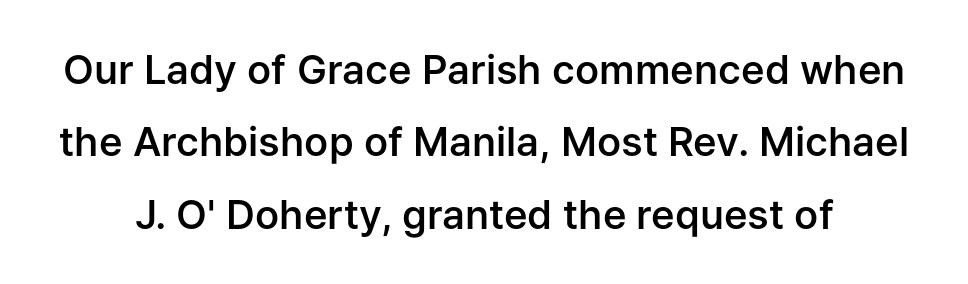
The image shows 40 px semibold sans-serif type, upright; set line spacing 1.81x, normal letter spacing, not underlined; low stroke contrast and a medium x-height.
